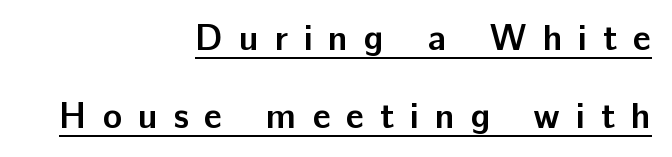
Short note: letters widely spaced. Each letter keeps its own natural width here, so spacing adapts to shape. The compositor pushed each line to the right boundary. Quick note: underline on. This sample trades compactness for vertical openness between lines.
